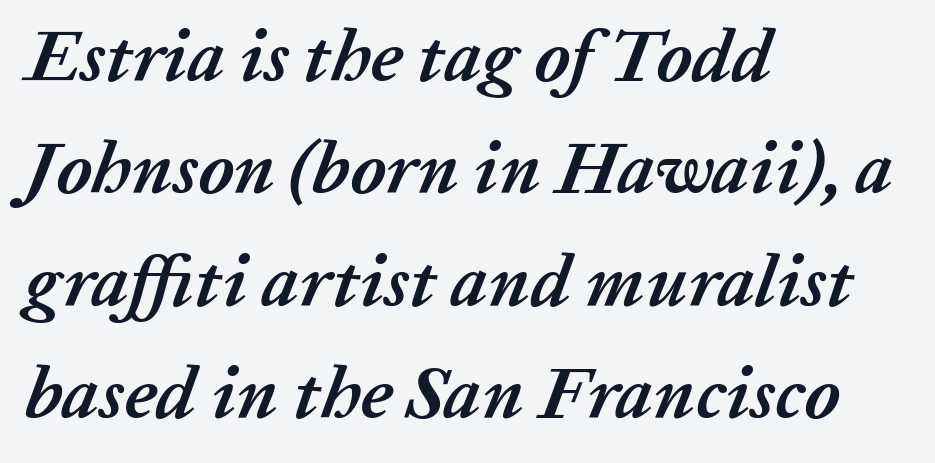
Q: Is the text bold? A: Yes.
Q: Is the text italic (slanted)? A: Yes, it leans right by about 20 degrees.
Q: Is the text underlined? A: No.
Q: How is the paragraph aligned? A: Left-aligned.
Q: Is the spacing between letters normal or unusually wide? A: Normal.
Q: Is the spacing between lines tight, normal or loose? A: Normal.
Q: Width (condensed, normal, or wide)? A: Normal.
Q: Stroke contrast? A: Low.
Q: x-height? A: Medium.
Q: Monospaced? A: No.
